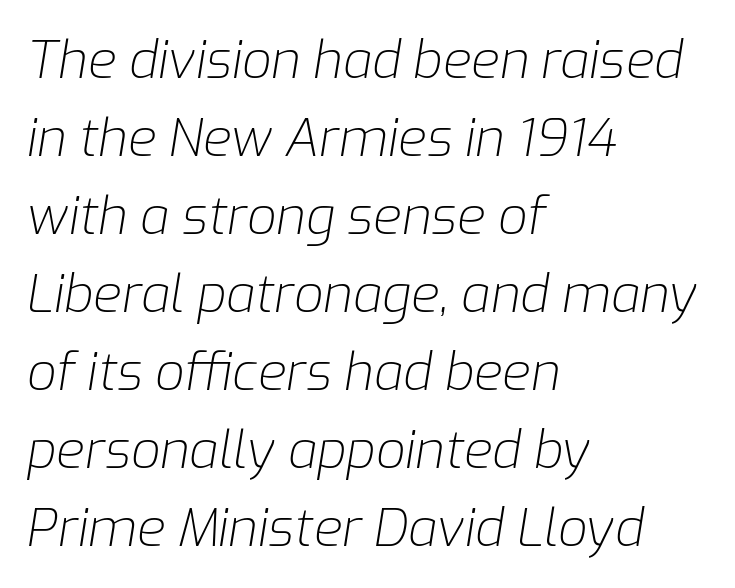
A typesetter would call this zero additional tracking. Does the copy run flush right? No — it runs flush left. Caption: face not bold, strokes unweighted. Each new line begins a customary step beneath the previous one.
